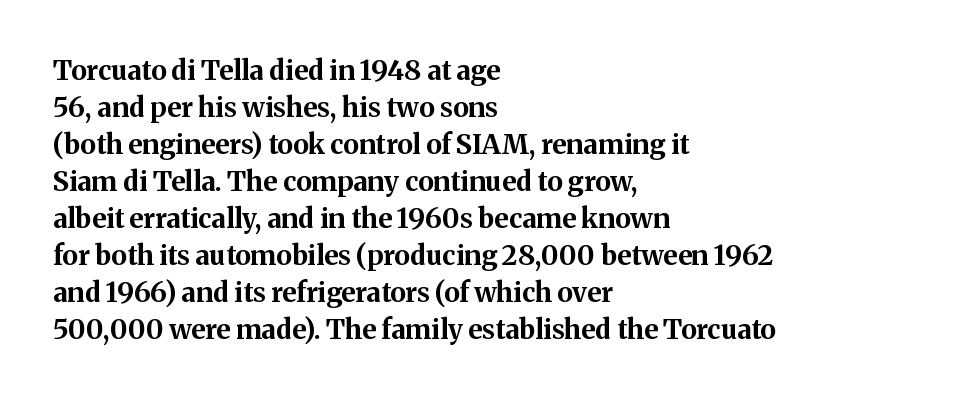
{"italic": "no", "bold": "yes", "underline": "no", "align": "left", "line_spacing": "normal", "line_spacing_ratio": 1.37, "letter_spacing": "normal", "letter_spacing_em": 0.0, "glyph_px": 27}
